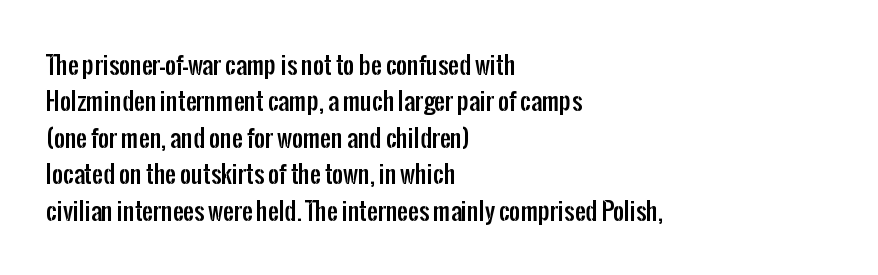
A normal amount of white space separates one row of letters from the next. Is there any slant? The stems are plumb. Nobody touched the tracking dial on this one. Quick note: underline off.
